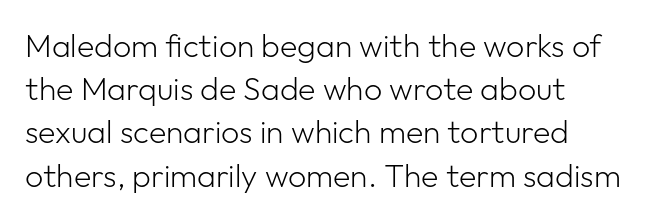
The image shows 32 px light sans-serif type, upright; set left-aligned, normal line spacing (1.35x), normal letter spacing, not underlined; low stroke contrast and a medium x-height.
